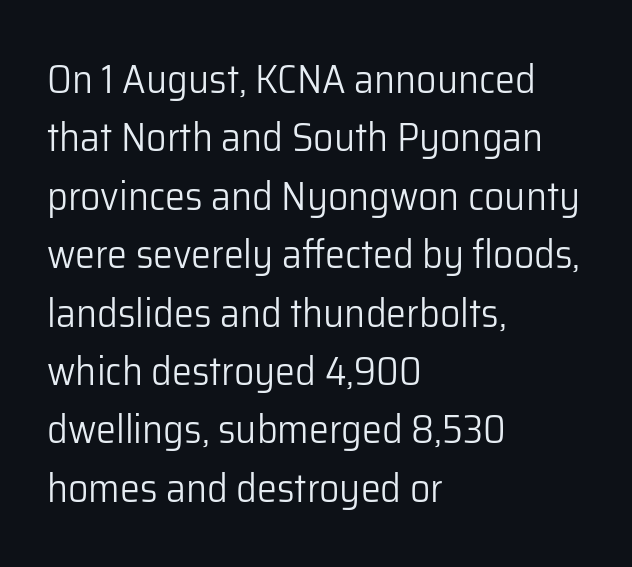
{"serif": "no", "italic": "no", "bold": "no", "weight": "light", "width": "normal", "stroke_contrast": "low", "x_height": "medium", "monospaced": "no", "underline": "no", "align": "left", "line_spacing": "normal", "line_spacing_ratio": 1.46, "letter_spacing": "normal", "letter_spacing_em": 0.0, "glyph_px": 40}
